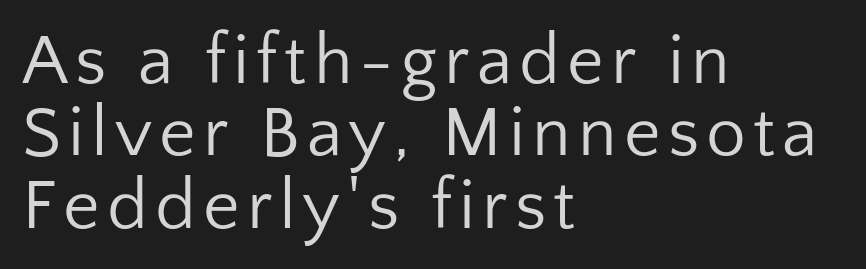
{"serif": "no", "italic": "no", "bold": "no", "weight": "regular", "width": "normal", "stroke_contrast": "low", "x_height": "medium", "monospaced": "no", "underline": "no", "align": "left", "line_spacing": "tight", "line_spacing_ratio": 1.02, "glyph_px": 71}
